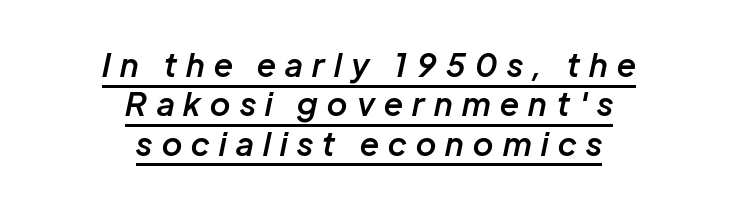
The typesetter chose a symmetrical, centered arrangement here. In designer terms, the underline attribute is active on this setting. A typesetter would call this proportional, since set widths differ per character. How heavy is the stroke? Medium-heavy — a semibold, shy of bold. You could only call the tracking loose — the letters float apart. Italic: yes, the glyphs are oblique.
